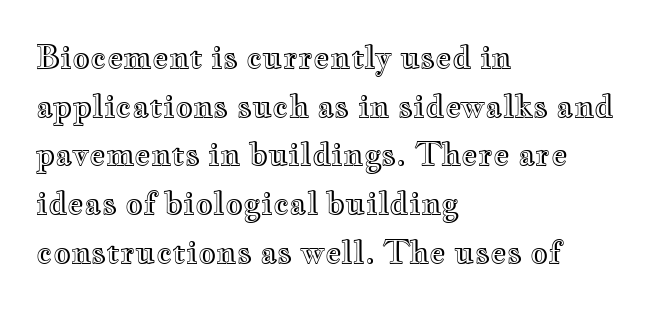
Q: Is the text italic (slanted)? A: No, it is upright.
Q: Is the text underlined? A: No.
Q: How is the paragraph aligned? A: Left-aligned.
Q: Is the spacing between letters normal or unusually wide? A: Normal.
Q: Is the spacing between lines tight, normal or loose? A: Normal.
Q: Width (condensed, normal, or wide)? A: Wide.
Q: x-height? A: Small.
Q: Monospaced? A: No.
